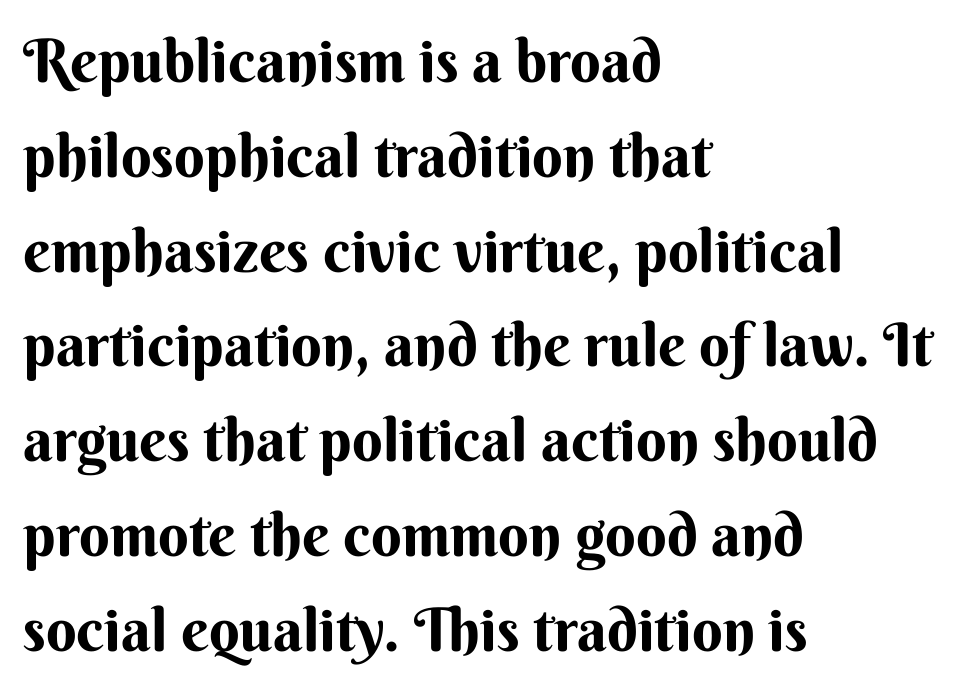
{"serif": "no", "italic": "no", "width": "normal", "stroke_contrast": "medium", "x_height": "small", "monospaced": "no", "underline": "no", "align": "left", "line_spacing": "normal", "line_spacing_ratio": 1.58, "letter_spacing": "normal", "letter_spacing_em": 0.0, "glyph_px": 60}
